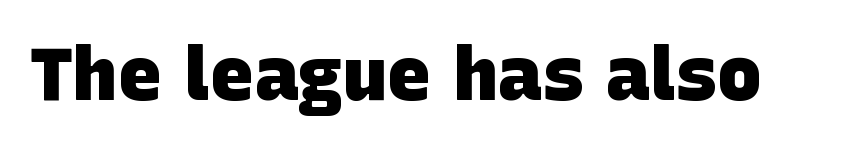
The image shows 74 px heavy sans-serif type; set normal letter spacing, not underlined; low stroke contrast and a large x-height.
